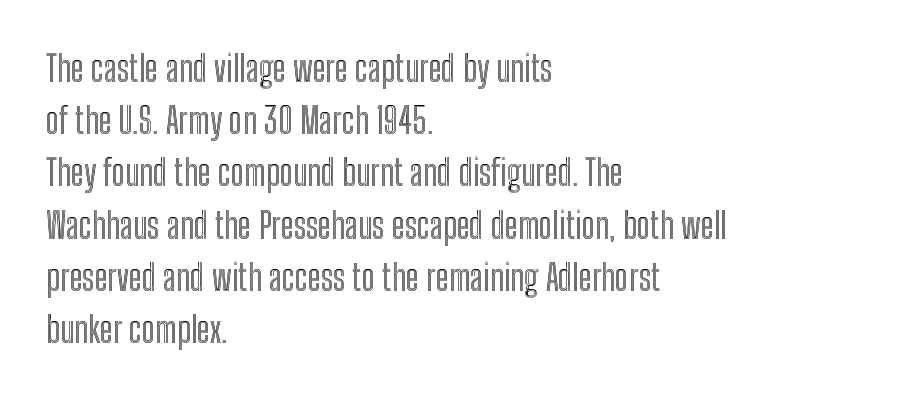
The image shows 36 px condensed type, upright; set left-aligned, normal line spacing (1.45x), normal letter spacing, not underlined; a medium x-height.
